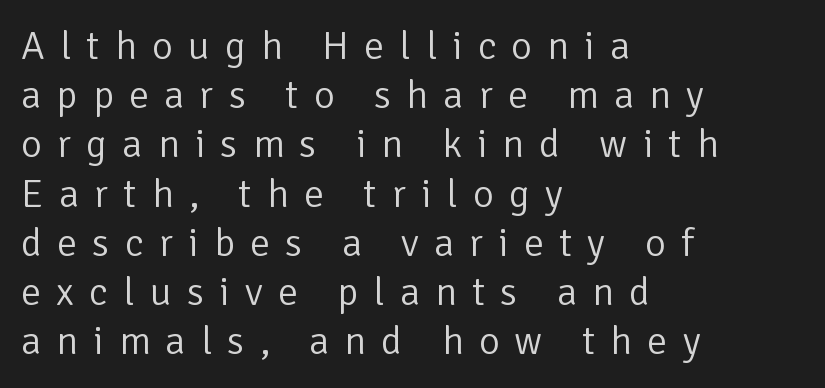
Tall strokes in this sample are plumb rather than angled. Words float on clear page, feet unadorned. The typesetting does not lean heavy: it is not bold. Stroke terminals: plain, sans-serif.
